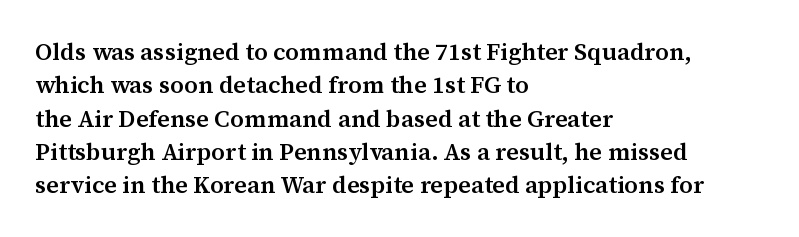
The image shows 24 px text type, upright; set left-aligned, normal line spacing (1.39x), normal letter spacing, not underlined.
